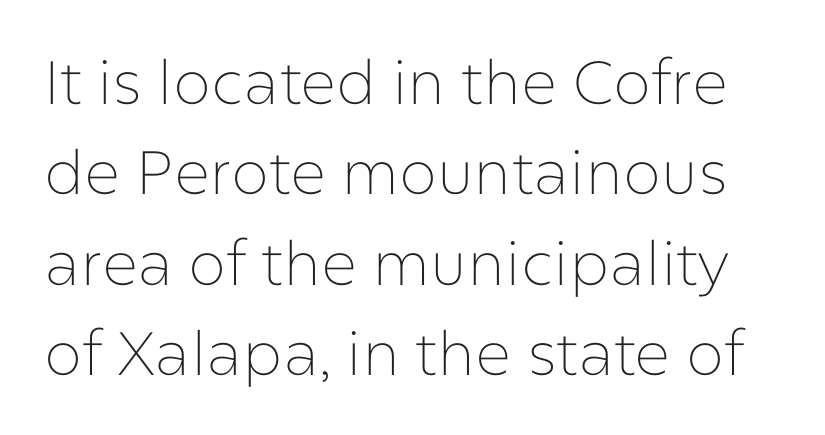
The image shows 61 px thin sans-serif type, upright; set normal line spacing (1.48x), normal letter spacing, not underlined; low stroke contrast and a medium x-height.
